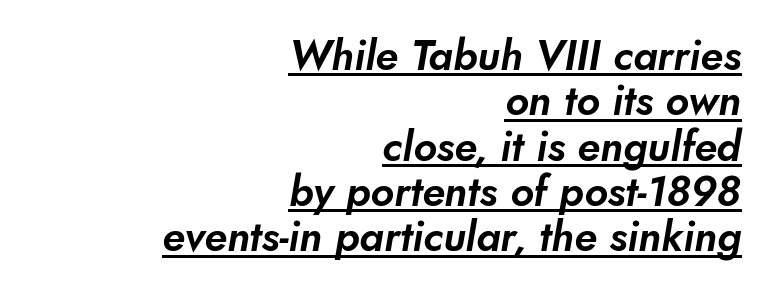
Q: Is the typeface a serif or a sans-serif typeface? A: Sans-serif.
Q: Is the text underlined? A: Yes.
Q: How is the paragraph aligned? A: Right-aligned.
Q: Is the spacing between letters normal or unusually wide? A: Normal.
Q: Is the spacing between lines tight, normal or loose? A: Tight.
Q: Width (condensed, normal, or wide)? A: Normal.
Q: Stroke contrast? A: Low.
Q: x-height? A: Small.
Q: Monospaced? A: No.
